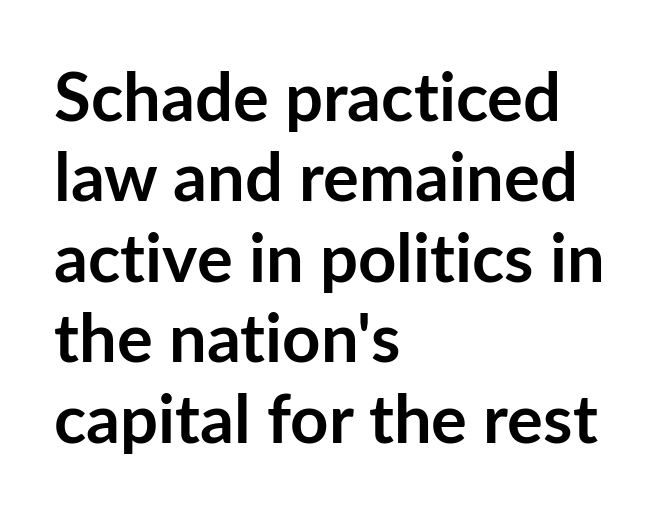
Q: Is the text bold? A: Yes.
Q: Is the text italic (slanted)? A: No, it is upright.
Q: Is the typeface a serif or a sans-serif typeface? A: Sans-serif.
Q: Is the text underlined? A: No.
Q: How is the paragraph aligned? A: Left-aligned.
Q: Is the spacing between letters normal or unusually wide? A: Normal.
Q: Width (condensed, normal, or wide)? A: Normal.
Q: Stroke contrast? A: Low.
Q: x-height? A: Medium.
Q: Monospaced? A: No.
